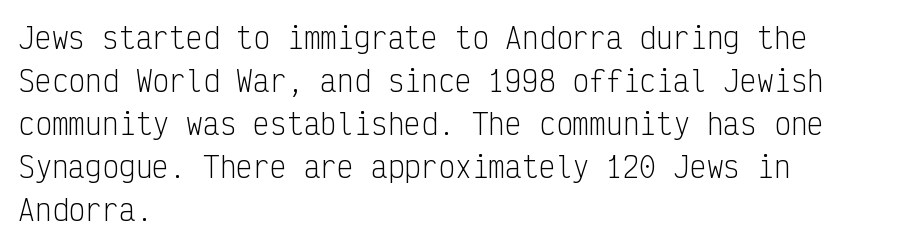
The image shows 28 px light, condensed sans-serif type, upright, monospaced; set left-aligned, normal line spacing (1.54x), normal letter spacing, not underlined; low stroke contrast and a medium x-height.
